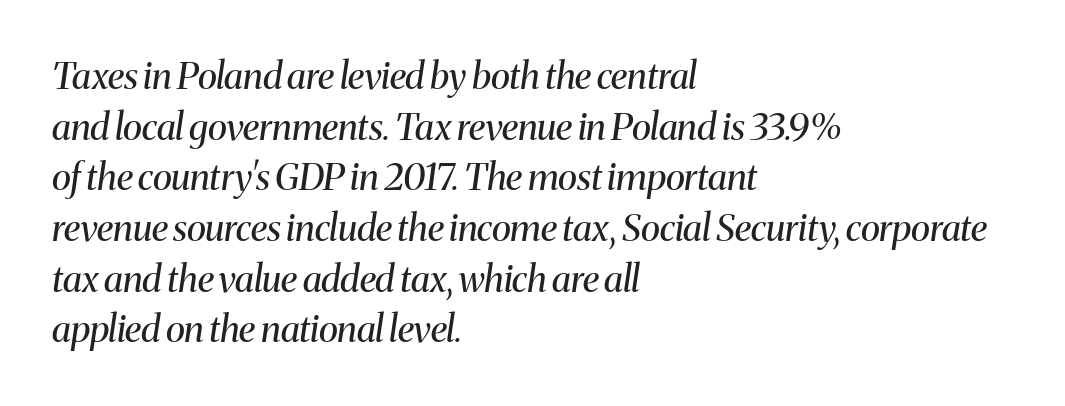
Q: Is the text bold? A: No.
Q: Is the text italic (slanted)? A: Yes, it leans right by about 8 degrees.
Q: Is the typeface a serif or a sans-serif typeface? A: Serif.
Q: Is the text underlined? A: No.
Q: How is the paragraph aligned? A: Left-aligned.
Q: Is the spacing between letters normal or unusually wide? A: Normal.
Q: Is the spacing between lines tight, normal or loose? A: Normal.
Q: Width (condensed, normal, or wide)? A: Normal.
Q: Stroke contrast? A: Medium.
Q: x-height? A: Medium.
Q: Monospaced? A: No.
